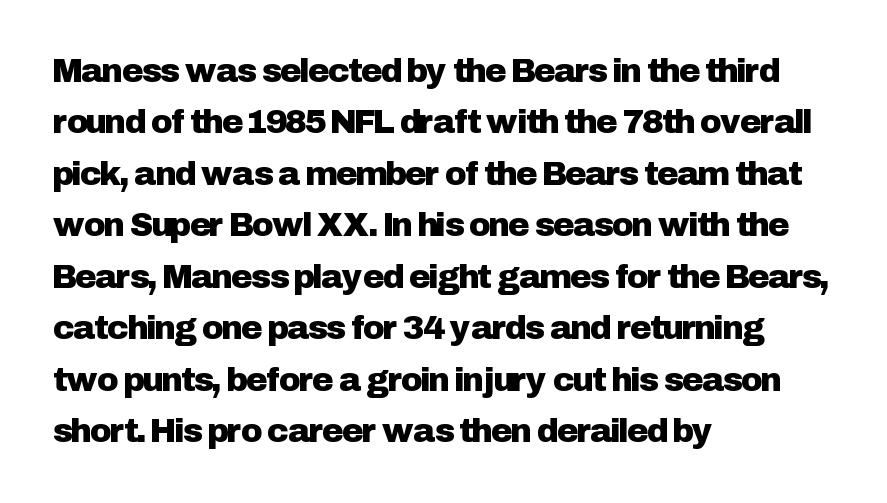
The image shows 33 px sans-serif type, upright; set left-aligned, normal line spacing (1.56x), normal letter spacing, not underlined; low stroke contrast and a medium x-height.
